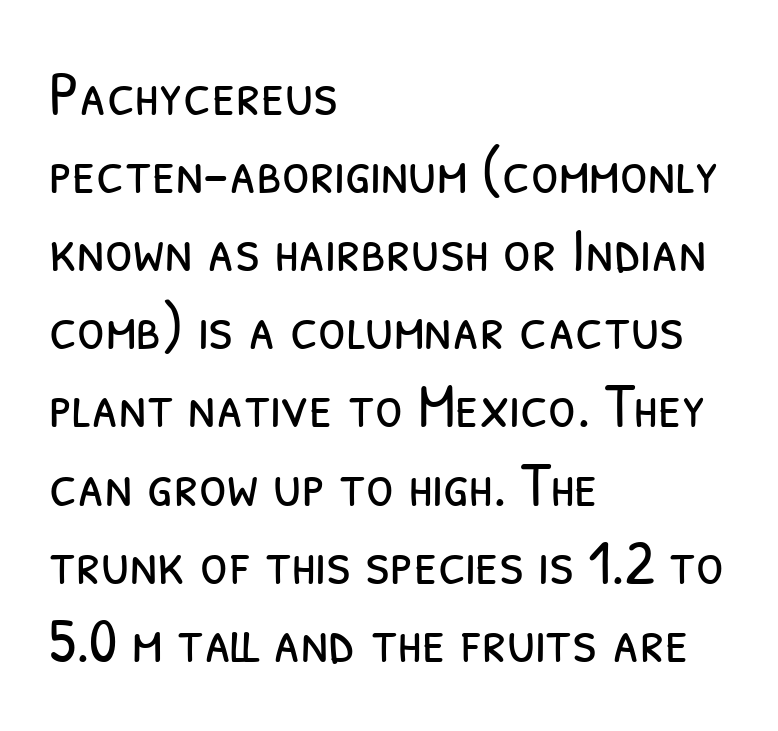
{"serif": "no", "bold": "no", "weight": "light", "width": "condensed", "stroke_contrast": "low", "x_height": "medium", "monospaced": "no", "underline": "no", "align": "left", "line_spacing_ratio": 1.24, "letter_spacing": "normal", "letter_spacing_em": 0.0, "glyph_px": 63}
